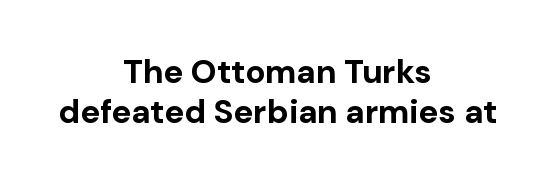
The image shows 33 px bold sans-serif type, upright; set centered, line spacing 1.21x, normal letter spacing, not underlined; low stroke contrast and a medium x-height.
